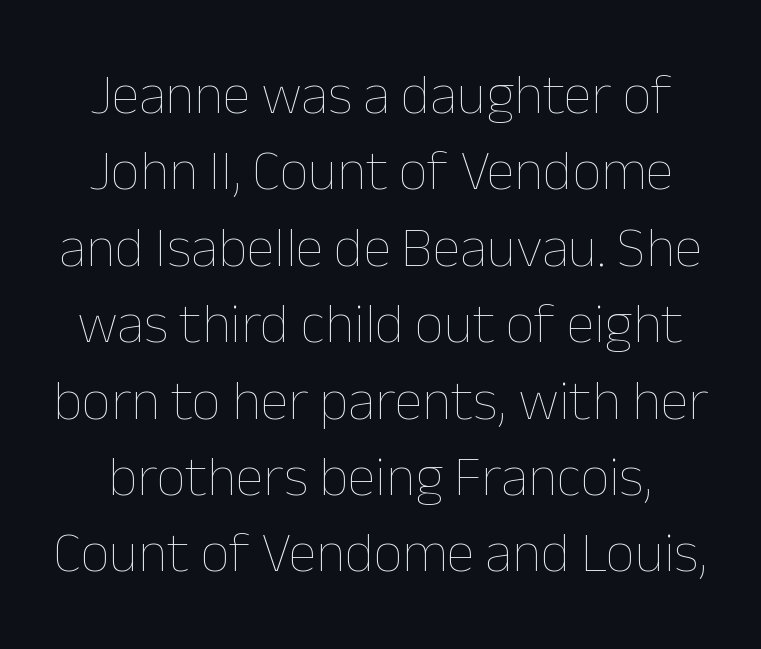
The image shows 57 px thin type, upright; set normal line spacing (1.34x), normal letter spacing, not underlined; low stroke contrast and a medium x-height.
